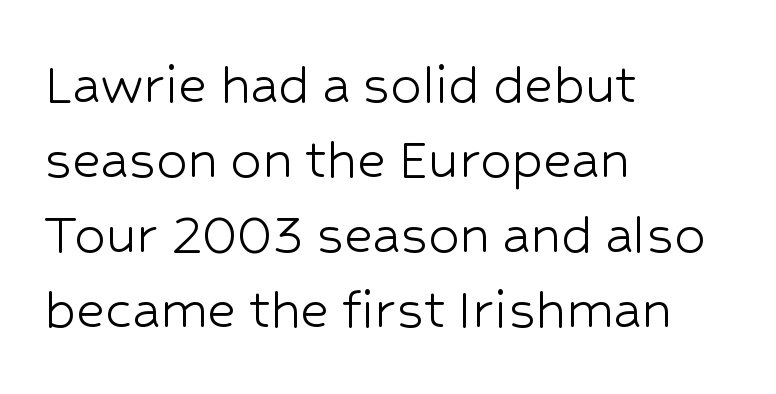
{"serif": "no", "italic": "no", "bold": "no", "weight": "light", "width": "normal", "stroke_contrast": "low", "x_height": "medium", "monospaced": "no", "underline": "no", "align": "left", "line_spacing_ratio": 1.21, "letter_spacing": "normal", "letter_spacing_em": 0.0, "glyph_px": 62}
